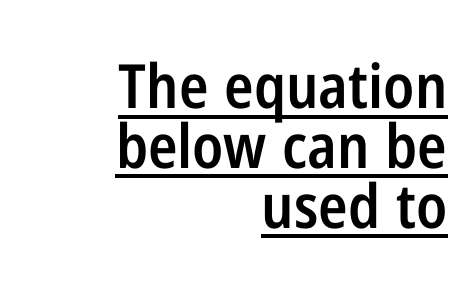
The face used here is a sans, in the tradition of grotesques and geometrics. Do the characters align in a grid? No, the font is proportional. The lines in this sample share a right terminus and differ only in where they begin. Is there any slant? The stems are plumb. Interline gaps are noticeably narrow in this sample. Compared with undecorated copy, this sample adds a rule below the words.
